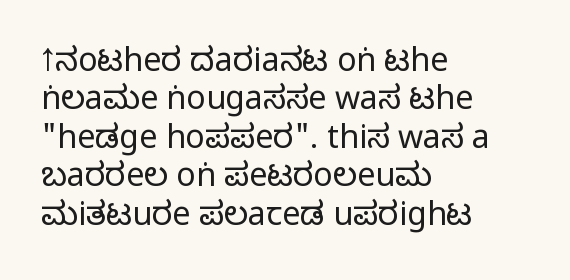
Q: Is the text italic (slanted)? A: No, it is upright.
Q: Is the typeface a serif or a sans-serif typeface? A: Sans-serif.
Q: Is the text underlined? A: No.
Q: How is the paragraph aligned? A: Left-aligned.
Q: Is the spacing between letters normal or unusually wide? A: Normal.
Q: Width (condensed, normal, or wide)? A: Condensed.
Q: Stroke contrast? A: Medium.
Q: Monospaced? A: No.
